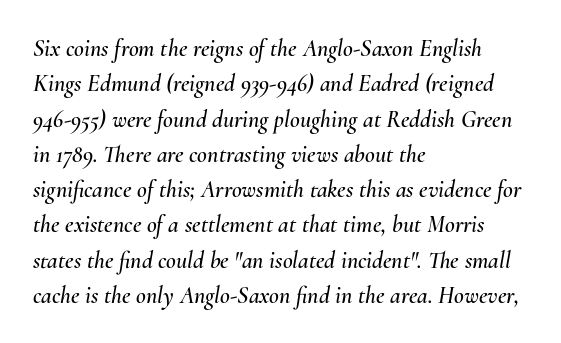
{"italic": "yes", "lean": "right", "slant_degrees": 10, "underline": "no", "align": "left", "line_spacing": "normal", "line_spacing_ratio": 1.47, "letter_spacing": "normal", "letter_spacing_em": 0.0, "glyph_px": 24}
